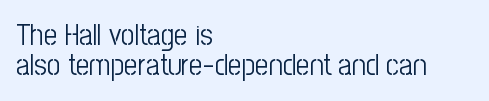
The image shows 30 px light, condensed sans-serif type, upright; set left-aligned, tight line spacing (1.0x), normal letter spacing, not underlined; low stroke contrast and a medium x-height.
